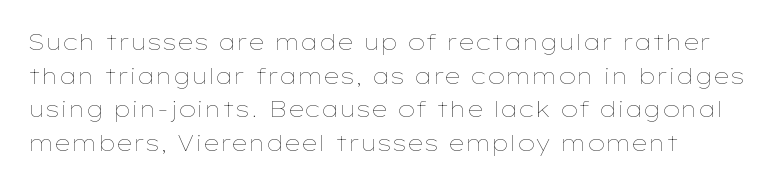
A bare baseline throughout the passage. Compared with typical paragraphs, the rows here are spaced about the same. Letter spacing: default. The lettering stays uniformly vertical, giving the passage a roman look. Each stroke keeps to a modest, everyday thickness or less.
